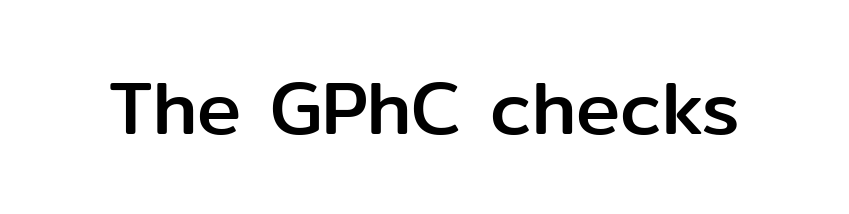
{"serif": "no", "italic": "no", "width": "normal", "stroke_contrast": "low", "x_height": "medium", "monospaced": "no", "underline": "no", "letter_spacing": "normal", "letter_spacing_em": 0.0, "glyph_px": 74}
